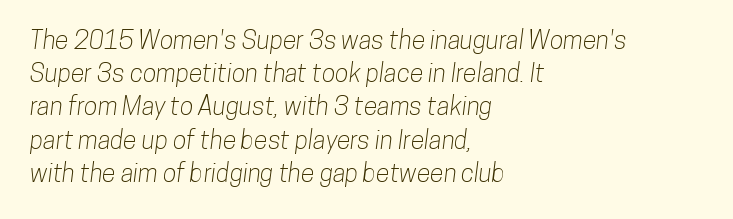
Q: Is the text underlined? A: No.
Q: How is the paragraph aligned? A: Left-aligned.
Q: Is the spacing between letters normal or unusually wide? A: Normal.
Q: Is the spacing between lines tight, normal or loose? A: Normal.
